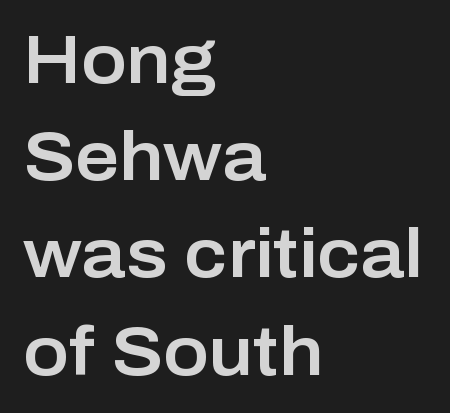
{"serif": "no", "italic": "no", "width": "normal", "stroke_contrast": "low", "x_height": "medium", "monospaced": "no", "underline": "no", "align": "left", "line_spacing": "normal", "line_spacing_ratio": 1.43, "letter_spacing": "normal", "letter_spacing_em": 0.0, "glyph_px": 68}
